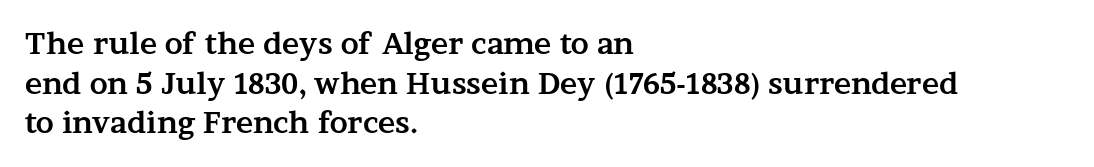
Type without underlining. Words appear dense and cohesive because spacing is normal. Line spacing here is normal. Posture: straight, roman, zero tilt.
